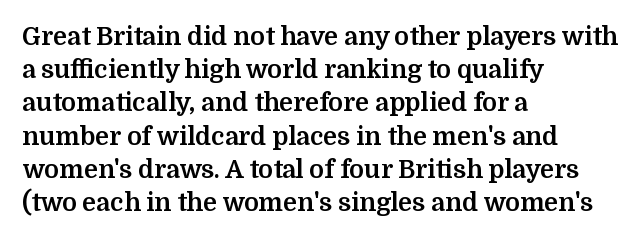
The image shows 25 px bold type, upright; set left-aligned, normal line spacing (1.33x), normal letter spacing, not underlined.
